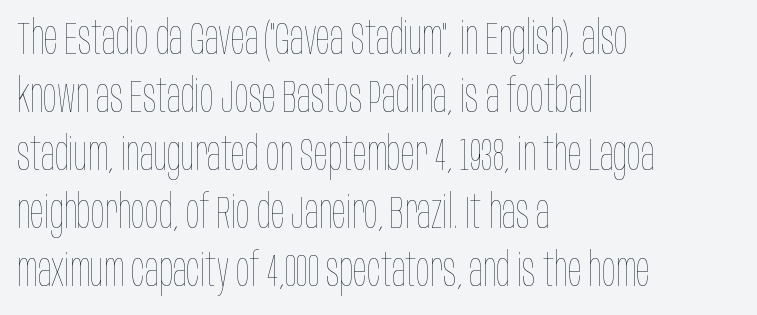
The image shows 46 px thin, condensed type, upright; set left-aligned, normal line spacing (1.26x), normal letter spacing, not underlined; low stroke contrast and a large x-height.
